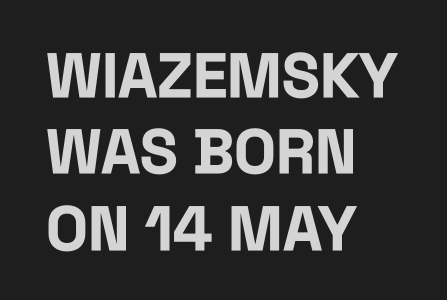
{"serif": "no", "italic": "no", "bold": "yes", "weight": "bold", "width": "condensed", "stroke_contrast": "low", "x_height": "large", "monospaced": "no", "underline": "no", "align": "left", "line_spacing_ratio": 1.23, "letter_spacing": "normal", "letter_spacing_em": 0.0, "glyph_px": 62}
